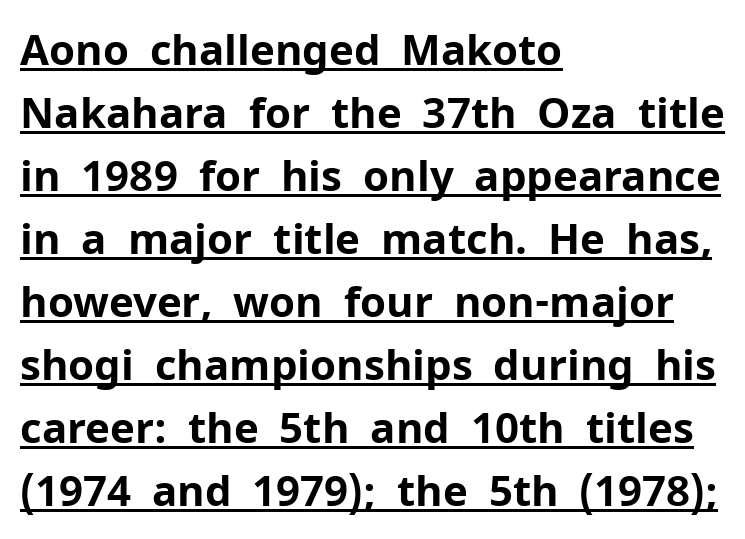
{"serif": "no", "italic": "no", "bold": "yes", "weight": "bold", "width": "normal", "stroke_contrast": "low", "x_height": "medium", "monospaced": "no", "underline": "yes", "align": "left", "line_spacing": "normal", "line_spacing_ratio": 1.5, "letter_spacing": "normal", "letter_spacing_em": 0.0, "glyph_px": 42}
